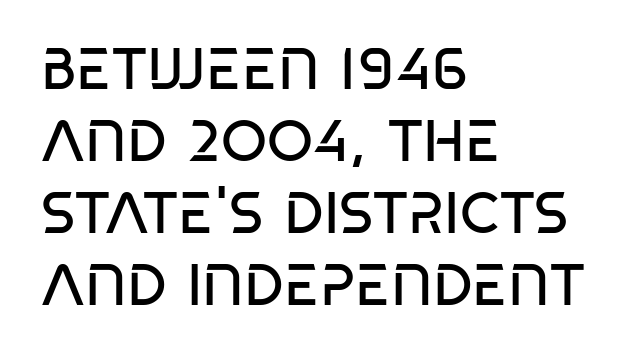
Q: Is the text bold? A: No.
Q: Is the text italic (slanted)? A: No, it is upright.
Q: Is the typeface a serif or a sans-serif typeface? A: Sans-serif.
Q: Is the text underlined? A: No.
Q: How is the paragraph aligned? A: Left-aligned.
Q: Is the spacing between letters normal or unusually wide? A: Normal.
Q: Width (condensed, normal, or wide)? A: Condensed.
Q: Stroke contrast? A: Low.
Q: x-height? A: Large.
Q: Monospaced? A: No.
